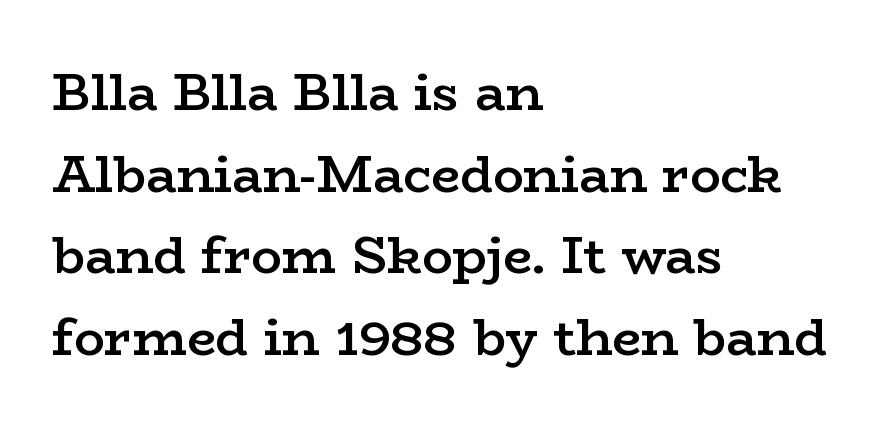
The type family on display is of the serif kind. Typeset ragged right — the left edge is the straight one. Honestly, there is no underline to notice here at all. The type sits square on the baseline with zero lean.
